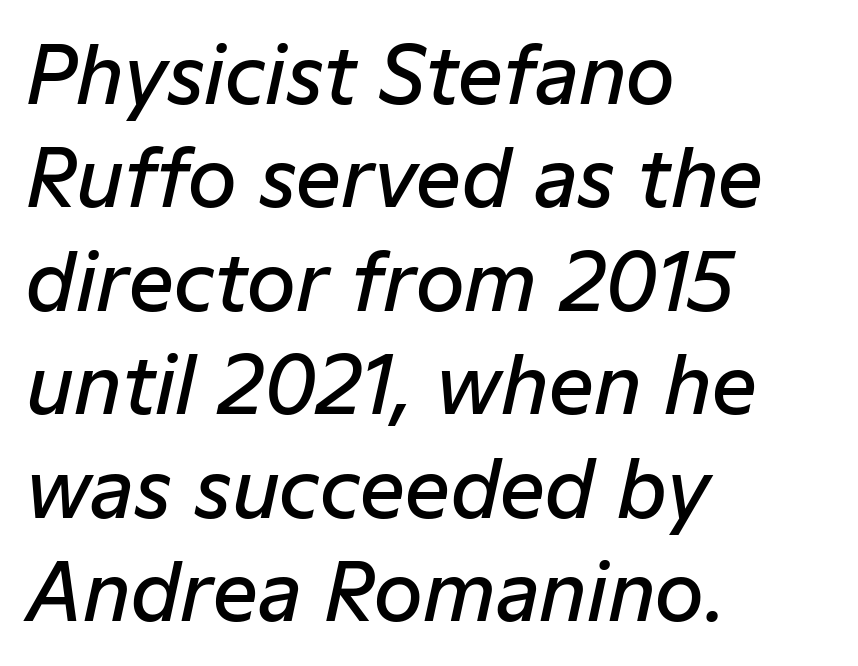
{"italic": "yes", "lean": "right", "slant_degrees": 12, "bold": "semi", "weight": "semibold", "width": "normal", "stroke_contrast": "low", "x_height": "medium", "monospaced": "no", "underline": "no", "align": "left", "line_spacing": "normal", "line_spacing_ratio": 1.31, "letter_spacing": "normal", "letter_spacing_em": 0.0, "glyph_px": 79}
